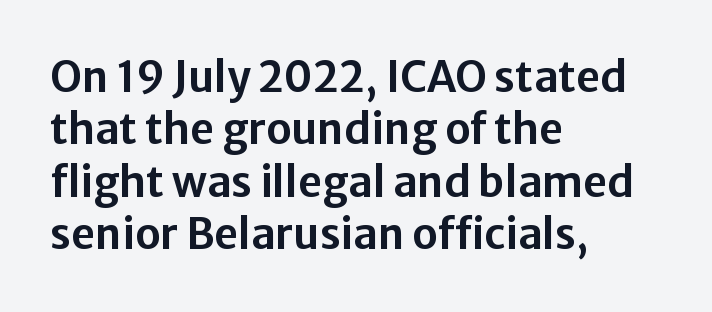
Q: Is the text italic (slanted)? A: No, it is upright.
Q: Is the typeface a serif or a sans-serif typeface? A: Sans-serif.
Q: Is the text underlined? A: No.
Q: How is the paragraph aligned? A: Left-aligned.
Q: Is the spacing between letters normal or unusually wide? A: Normal.
Q: Is the spacing between lines tight, normal or loose? A: Normal.
Q: Width (condensed, normal, or wide)? A: Normal.
Q: Stroke contrast? A: Low.
Q: x-height? A: Medium.
Q: Monospaced? A: No.
